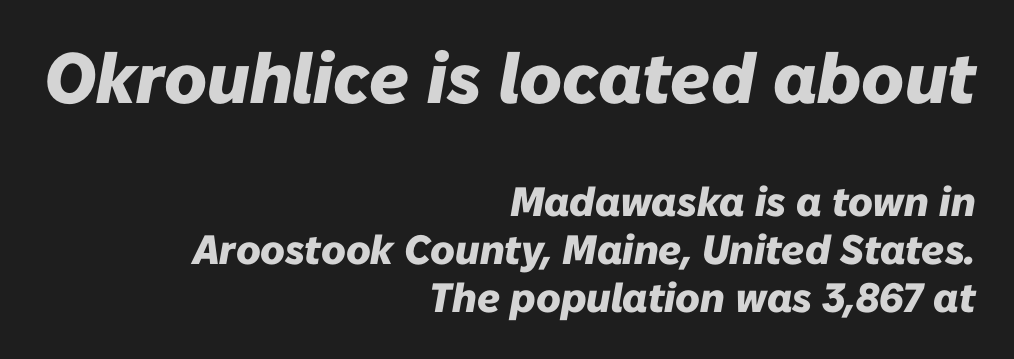
There is no visible air inserted between adjacent glyphs. Is the lower block the larger one? No — the upper block carries the bigger type. Unmarked baselines from the first word to the last. The face used here has a pronounced slope to its letters.
